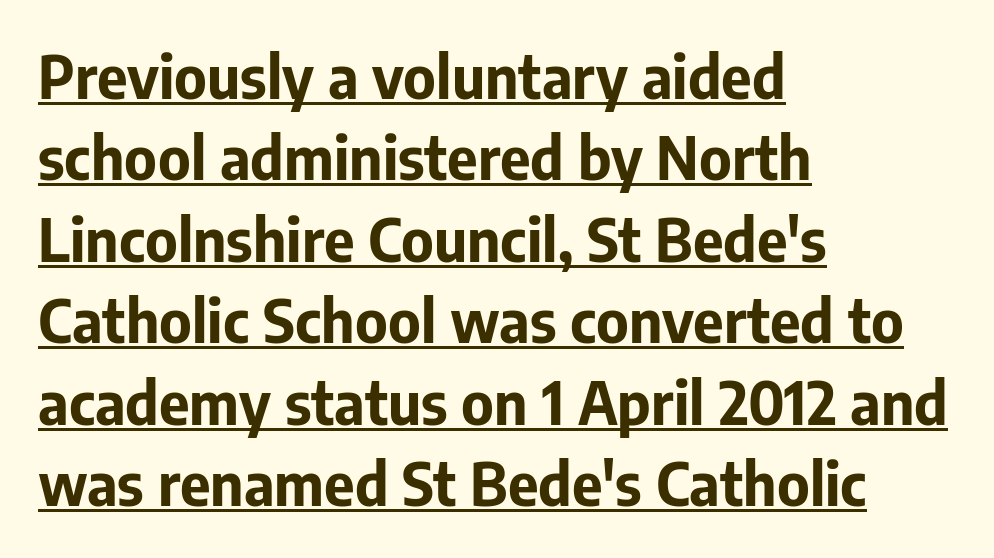
Q: Is the text bold? A: Yes.
Q: Is the text italic (slanted)? A: No, it is upright.
Q: Is the typeface a serif or a sans-serif typeface? A: Sans-serif.
Q: Is the text underlined? A: Yes.
Q: How is the paragraph aligned? A: Left-aligned.
Q: Is the spacing between letters normal or unusually wide? A: Normal.
Q: Is the spacing between lines tight, normal or loose? A: Normal.
Q: Width (condensed, normal, or wide)? A: Normal.
Q: Stroke contrast? A: Low.
Q: x-height? A: Medium.
Q: Monospaced? A: No.
